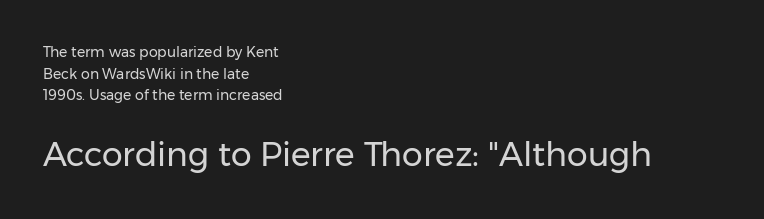
{"serif": "no", "italic": "no", "bold": "no", "weight": "regular", "width": "normal", "stroke_contrast": "low", "x_height": "medium", "monospaced": "no", "underline": "no", "align": "left", "line_spacing": "normal", "line_spacing_ratio": 1.55, "letter_spacing": "normal", "letter_spacing_em": 0.0, "larger_block": "second", "size_ratio": 2.36, "glyph_px": 33}
